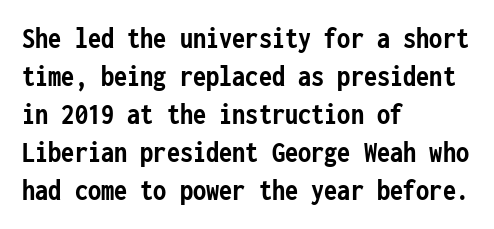
Is the letter spacing exaggerated? No — it looks like the ordinary default. This sample is left-justified, so line endings fall wherever the words run out. Horizontal bands of white between lines are of average thickness. Note the uniform advance width — an 'i' takes as much space as an 'm'. Are there feet on the stems? There aren't — it's a sans. The font's upright variant was chosen for this text.
